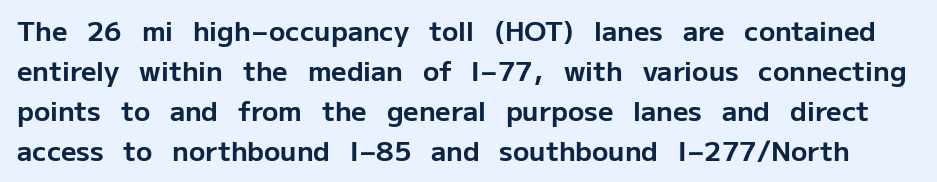
The space beneath each line is pristine and unruled. How are the letters spaced? Ordinarily, with no added tracking. Line spacing here is normal. The typesetting leans heavy: a genuine bold. Notice how the stems are strictly vertical — no italics here.
